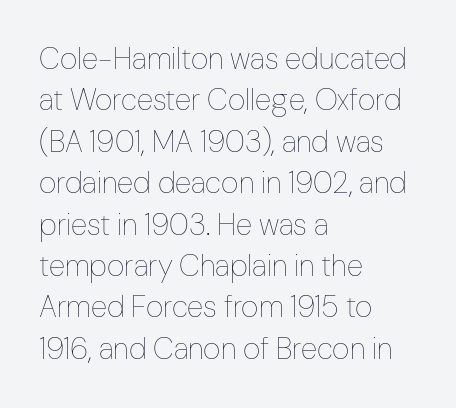
Q: Is the text bold? A: No.
Q: Is the text italic (slanted)? A: No, it is upright.
Q: Is the text underlined? A: No.
Q: How is the paragraph aligned? A: Left-aligned.
Q: Is the spacing between letters normal or unusually wide? A: Normal.
Q: Is the spacing between lines tight, normal or loose? A: Normal.
Q: Width (condensed, normal, or wide)? A: Condensed.
Q: Stroke contrast? A: Low.
Q: x-height? A: Medium.
Q: Monospaced? A: No.
